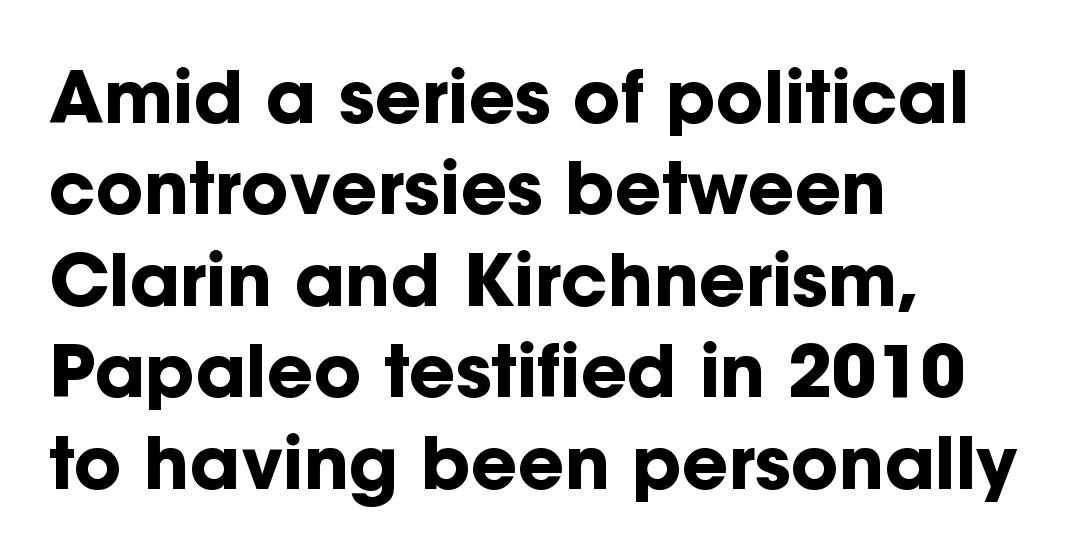
Every letter is thick-stroked: bold, no question. Is this a fixed-width face? No — the glyphs have proportional, varying widths. Vertical spacing — default. These lines keep a tight, regular rhythm from letter to letter.
